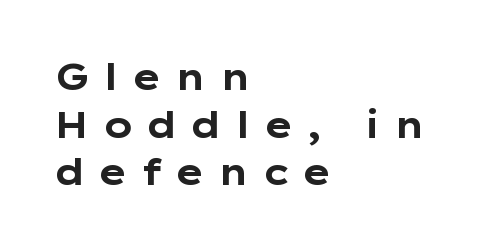
The image shows 36 px bold, wide sans-serif type, upright; set left-aligned, normal line spacing (1.32x), unusually wide letter spacing (+0.33 em), not underlined; low stroke contrast and a medium x-height.
